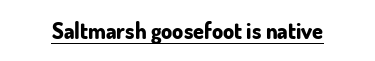
{"italic": "no", "bold": "yes", "underline": "yes", "letter_spacing": "normal", "letter_spacing_em": 0.0, "glyph_px": 22}
